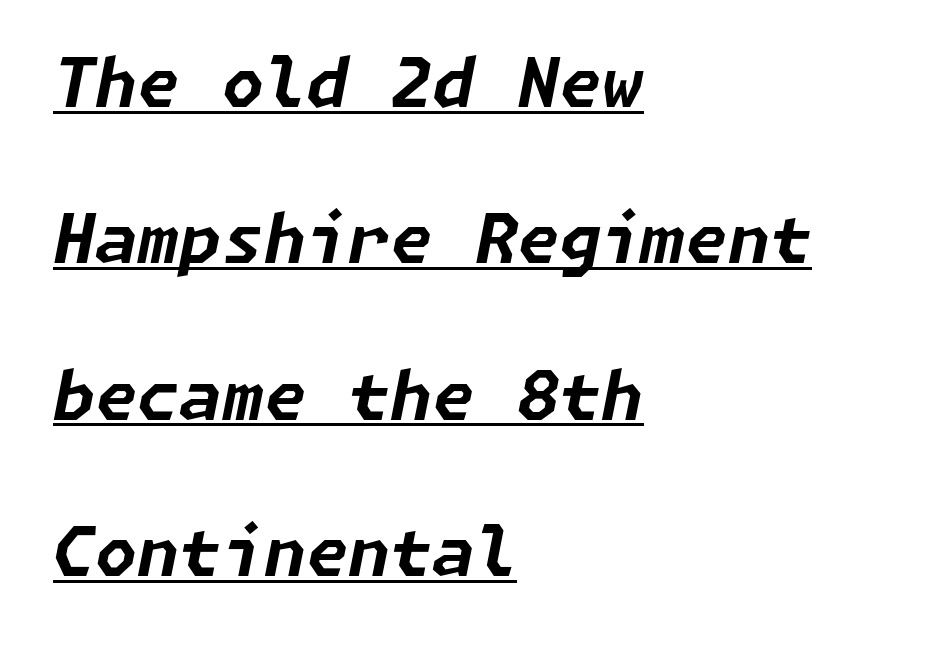
The image shows 68 px bold type, italic (leaning right); set left-aligned, loose line spacing (2.3x), normal letter spacing, underlined; low stroke contrast and a medium x-height.
